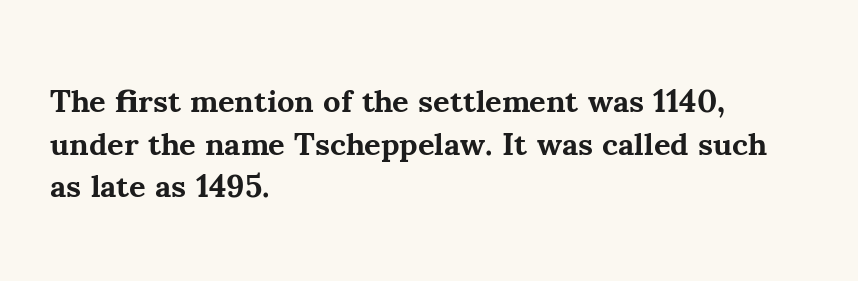
No word sits above an underline. A typesetter would call this zero additional tracking. The characters display serif detailing at their extremities. The compositor pushed each line to the left boundary.
